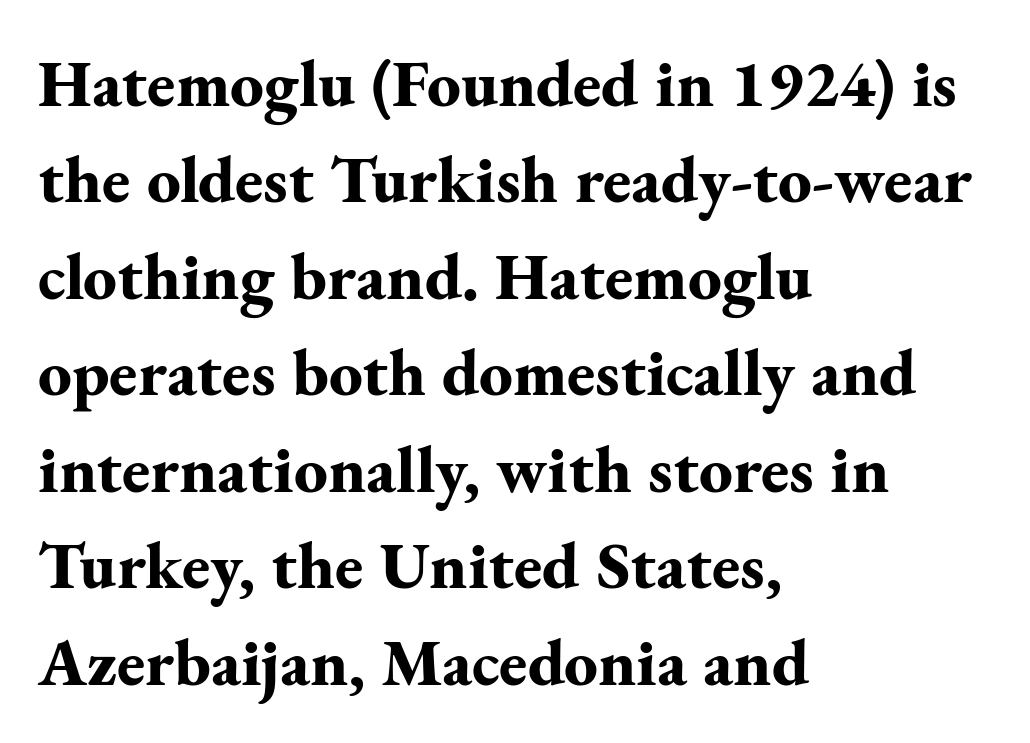
{"serif": "yes", "italic": "no", "bold": "yes", "weight": "bold", "width": "normal", "stroke_contrast": "medium", "x_height": "small", "monospaced": "no", "underline": "no", "align": "left", "line_spacing": "normal", "line_spacing_ratio": 1.44, "letter_spacing": "normal", "letter_spacing_em": 0.0, "glyph_px": 67}
